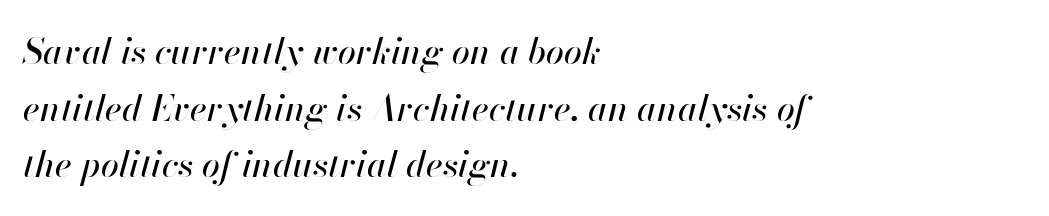
Q: Is the text italic (slanted)? A: Yes, it leans right by about 13 degrees.
Q: Is the text underlined? A: No.
Q: How is the paragraph aligned? A: Left-aligned.
Q: Is the spacing between letters normal or unusually wide? A: Normal.
Q: Is the spacing between lines tight, normal or loose? A: Normal.
Q: Width (condensed, normal, or wide)? A: Normal.
Q: Stroke contrast? A: High.
Q: x-height? A: Small.
Q: Monospaced? A: No.
